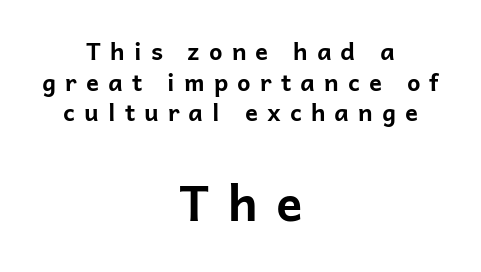
Q: Is the text bold? A: Yes.
Q: Is the text italic (slanted)? A: No, it is upright.
Q: Is the typeface a serif or a sans-serif typeface? A: Sans-serif.
Q: Is the text underlined? A: No.
Q: How is the paragraph aligned? A: Centered.
Q: Is the spacing between letters normal or unusually wide? A: Unusually wide.
Q: Is the spacing between lines tight, normal or loose? A: Normal.
Q: Which block of text is set in a larger size, the first (top) or the second (bottom)? A: The second (bottom) one.
Q: Width (condensed, normal, or wide)? A: Normal.
Q: Stroke contrast? A: Low.
Q: x-height? A: Medium.
Q: Monospaced? A: No.
